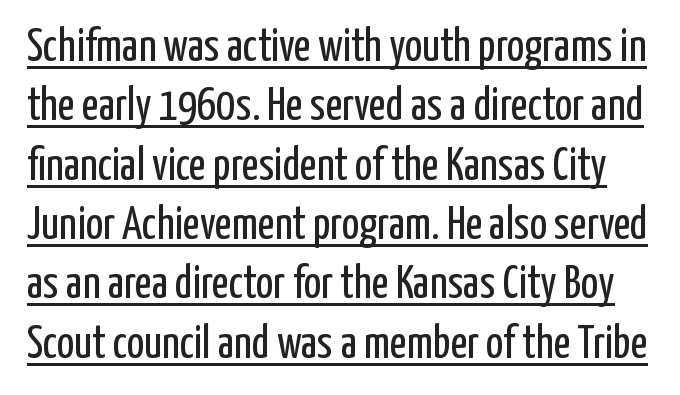
The line-height multiplier appears to be the usual default. Regarding serifs, this sample does without them. Ascenders rise straight up at ninety degrees. Like a heading marked for emphasis, these lines bear an underscore. Weight: in the light-to-regular range. The passage shown has conventional tracking throughout.
